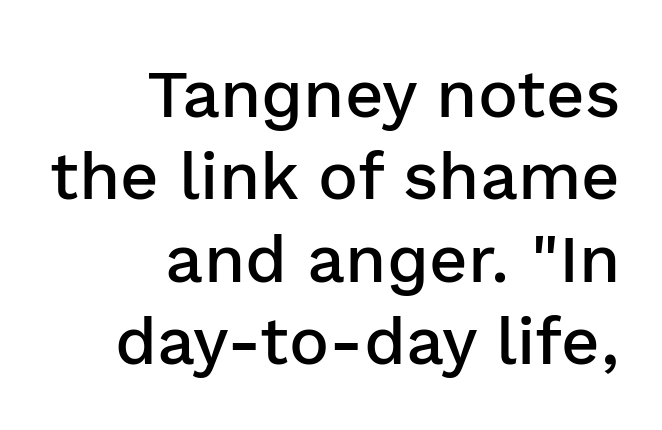
Varying glyph widths throughout — classic text-font behaviour. Standard letterfit; no display-style spreading of the glyphs. Which margin do the lines hug? The right one — the left edge is uneven. As a designer I'd log this as weight 600, semibold. Typographically, this falls in the sans-serif category. Every stem runs plumb, perpendicular to the baseline.
